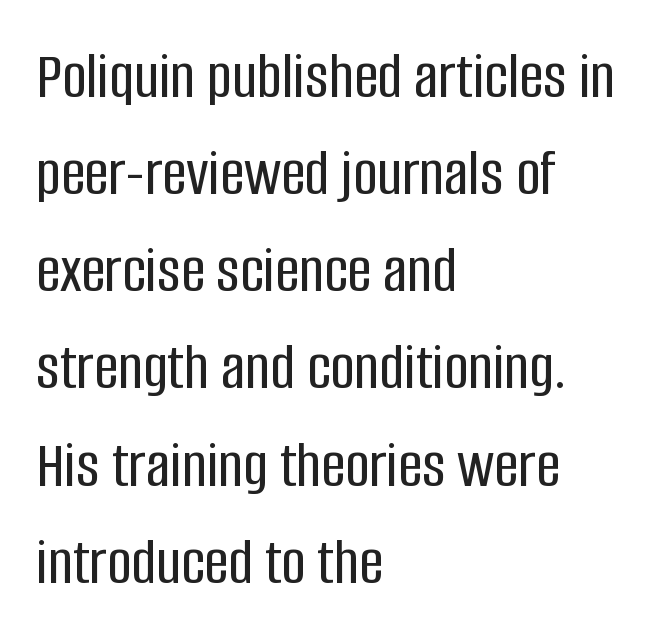
Q: Is the text italic (slanted)? A: No, it is upright.
Q: Is the typeface a serif or a sans-serif typeface? A: Sans-serif.
Q: Is the text underlined? A: No.
Q: How is the paragraph aligned? A: Left-aligned.
Q: Is the spacing between letters normal or unusually wide? A: Normal.
Q: Is the spacing between lines tight, normal or loose? A: Normal.
Q: Width (condensed, normal, or wide)? A: Condensed.
Q: Stroke contrast? A: Low.
Q: x-height? A: Large.
Q: Monospaced? A: No.
